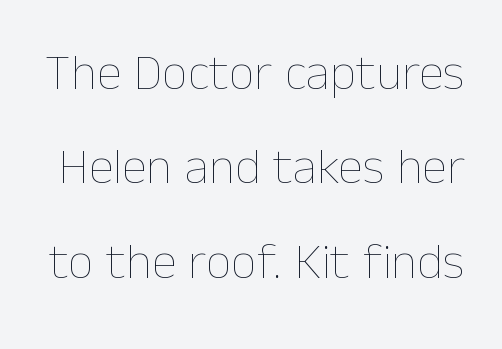
{"italic": "no", "bold": "no", "weight": "thin", "width": "normal", "stroke_contrast": "low", "x_height": "medium", "monospaced": "no", "underline": "no", "line_spacing_ratio": 1.85, "letter_spacing": "normal", "letter_spacing_em": 0.0, "glyph_px": 51}
